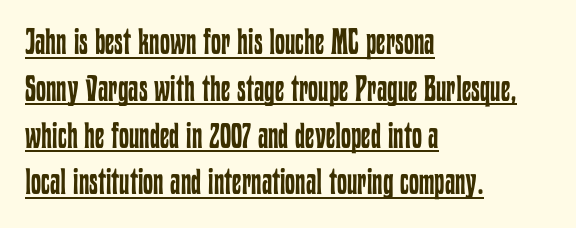
The image shows 36 px regular-weight, condensed type, upright; set left-aligned, normal line spacing (1.3x), normal letter spacing, underlined; low stroke contrast and a medium x-height.
